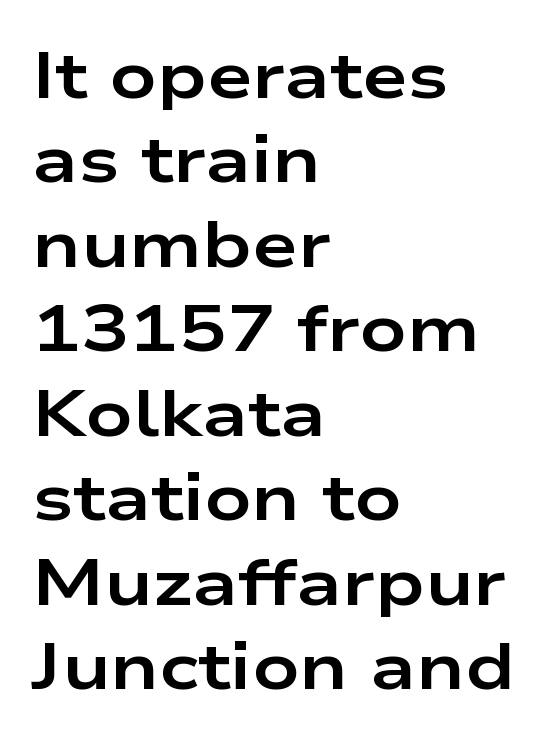
{"serif": "no", "italic": "no", "bold": "yes", "weight": "bold", "width": "wide", "stroke_contrast": "low", "x_height": "medium", "monospaced": "no", "underline": "no", "align": "left", "line_spacing": "normal", "line_spacing_ratio": 1.3, "letter_spacing": "normal", "letter_spacing_em": 0.0, "glyph_px": 65}
